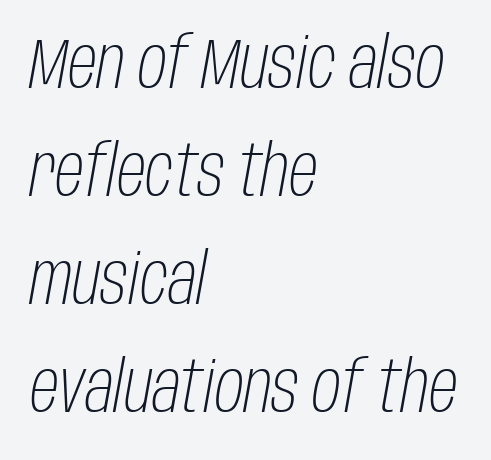
{"italic": "yes", "lean": "right", "slant_degrees": 10, "bold": "no", "weight": "light", "width": "condensed", "stroke_contrast": "low", "x_height": "large", "monospaced": "no", "underline": "no", "align": "left", "line_spacing": "normal", "line_spacing_ratio": 1.5, "letter_spacing": "normal", "letter_spacing_em": 0.0, "glyph_px": 72}
